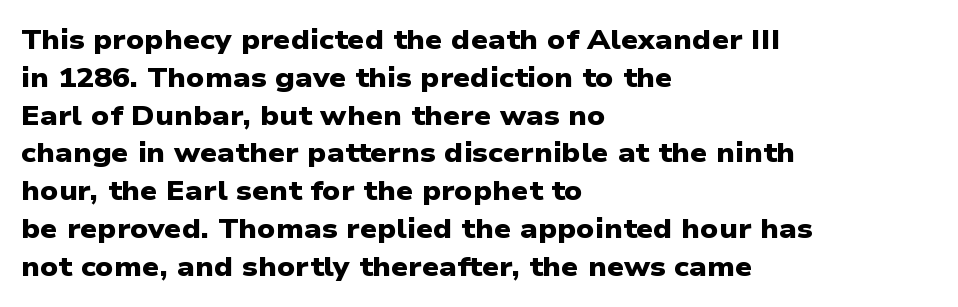
{"bold": "yes", "underline": "no", "align": "left", "line_spacing": "normal", "line_spacing_ratio": 1.4, "letter_spacing": "normal", "letter_spacing_em": 0.0, "glyph_px": 27}
